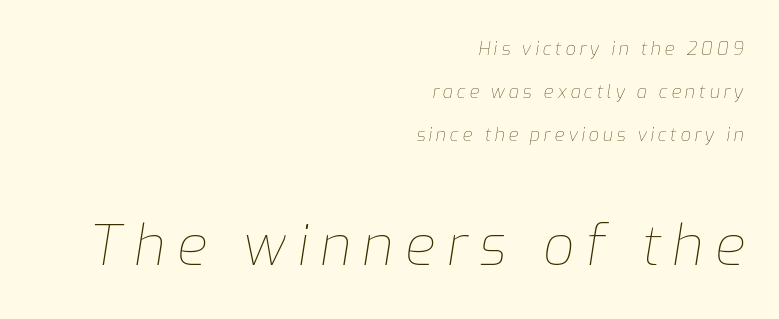
Teacher's note: observe the even right margin — that is flush-right alignment. Each row of text sits above clean, open space. Baseline-to-baseline distance is far greater than the letter height. Substantial extra tracking has been applied to these lines.
